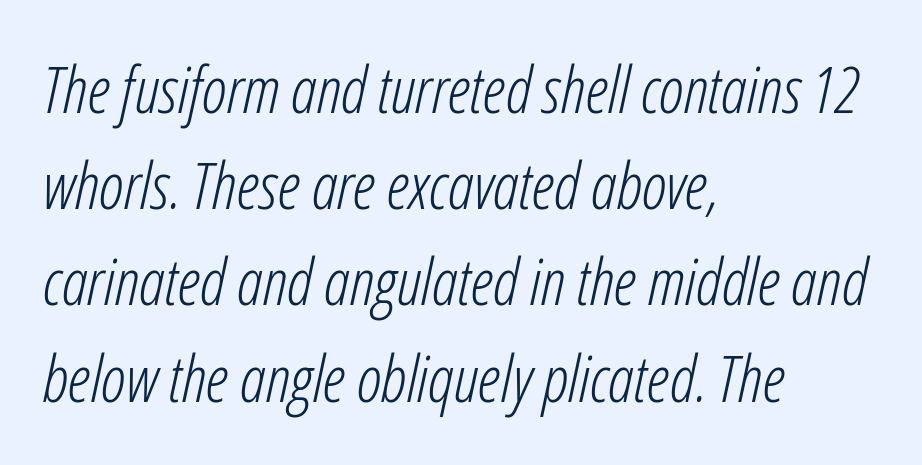
Q: Is the text bold? A: No.
Q: Is the text italic (slanted)? A: Yes, it leans right by about 12 degrees.
Q: Is the text underlined? A: No.
Q: How is the paragraph aligned? A: Left-aligned.
Q: Is the spacing between letters normal or unusually wide? A: Normal.
Q: Is the spacing between lines tight, normal or loose? A: Normal.
Q: Width (condensed, normal, or wide)? A: Condensed.
Q: Stroke contrast? A: Low.
Q: x-height? A: Medium.
Q: Monospaced? A: No.
